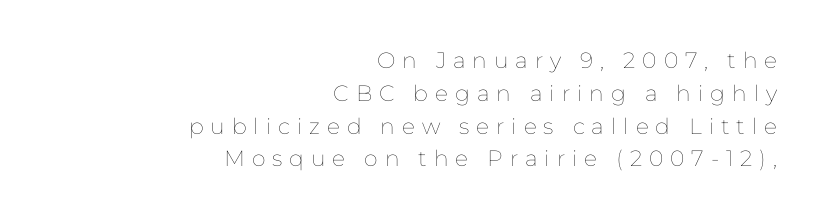
The image shows 22 px text type, upright; set right-aligned, normal line spacing (1.49x), unusually wide letter spacing (+0.31 em), not underlined.
